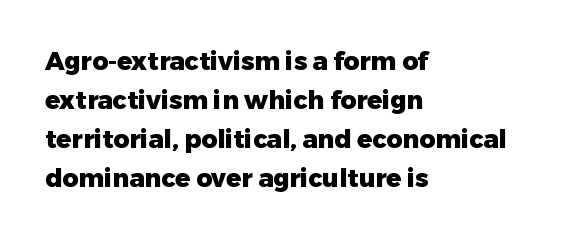
Vertical strokes here are truly vertical. In terms of letterspacing, this is plain default setting. This block has exactly the height ordinary leading produces. Pretty heavy lettering here — definitely bold.
